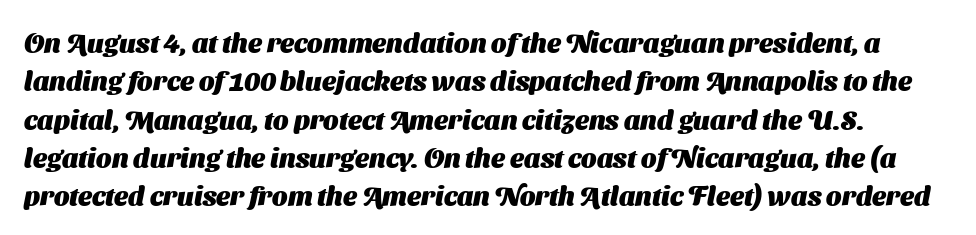
Short note: letters normally spaced. The space between consecutive lines is moderate. Students, this is bold: see how much ink each stroke carries. Just letters on the line, the space beneath them empty.
